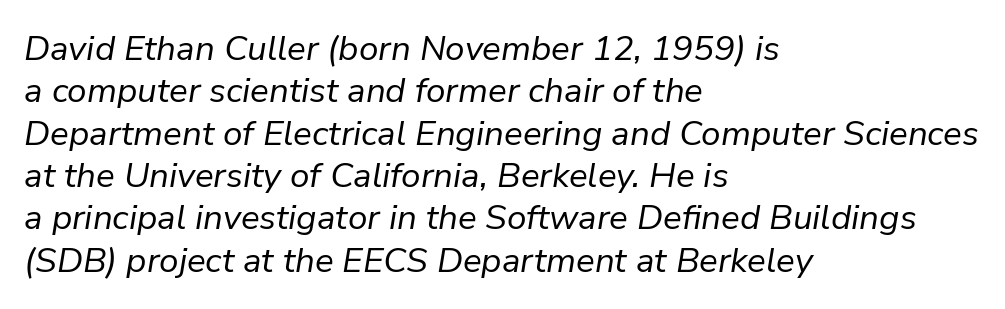
The image shows 35 px regular-weight type, italic (leaning right); set left-aligned, line spacing 1.21x, normal letter spacing, not underlined; low stroke contrast and a medium x-height.
